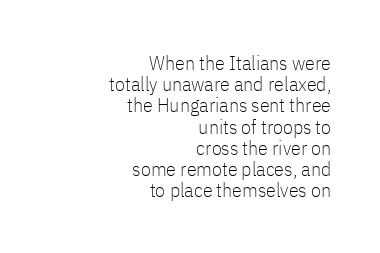
These lines keep a tight, regular rhythm from letter to letter. Baseline-to-baseline distance is barely more than the letter height. This rendering features lettering with no underline. Compared with a flush-left layout, this one pins lines to the opposite, right side. A typesetter would mark this as roman, not italic. Think standard paragraph weight, or any step lighter than that.
